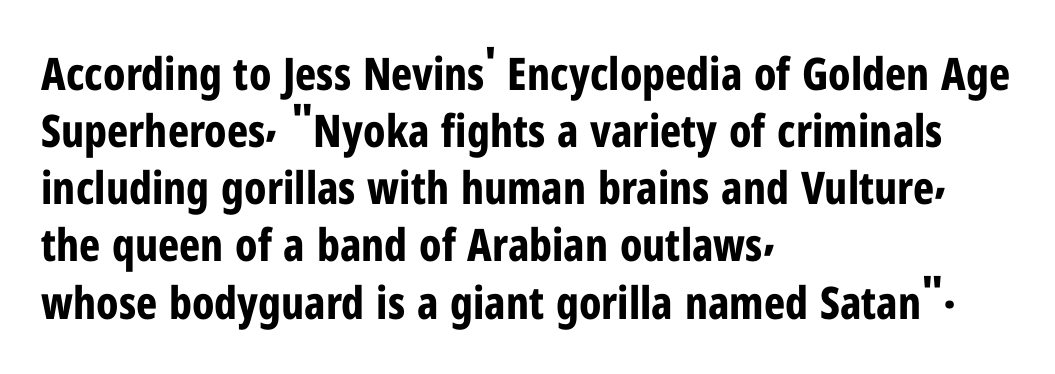
Classification — sans serif. Is the block centered? No — it sits flush against the left margin. Stroke thickness is high; the sample reads as a true bold. Students, observe: this is what conventionally led text looks like. The lettering holds an erect, upright posture throughout.
